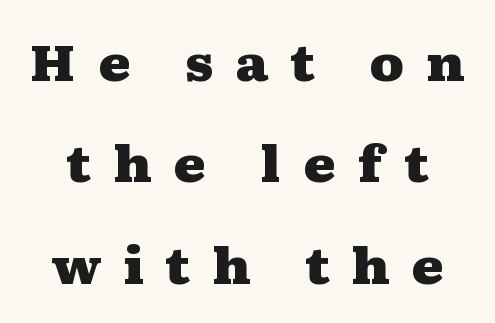
Yep, those are serifs on the letters. Glyph-to-glyph distance is far greater than everyday printed text. Successive baselines arrive slowly, with a big drop between each. No word sits above an underline. Notice how thick the strokes are: this is what a full bold looks like.
